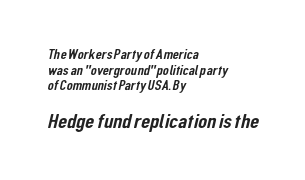
Is the letter spacing exaggerated? No — it looks like the ordinary default. The letters in the lower block stand taller than those in the block above. This rendering features lettering with no underline. All the whitespace from short lines collects on the right. Vertical spacing — tight.
